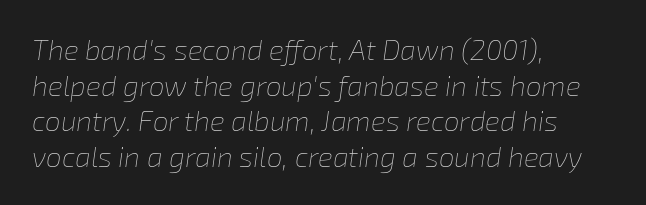
The vertical gap from one line to the next is medium. The characters are drawn with everyday or finer stroke widths. These lines stack with their left ends in a neat column. Glance below the letters and you will spot only blank space. Characters follow at the spacing the type designer built in.
